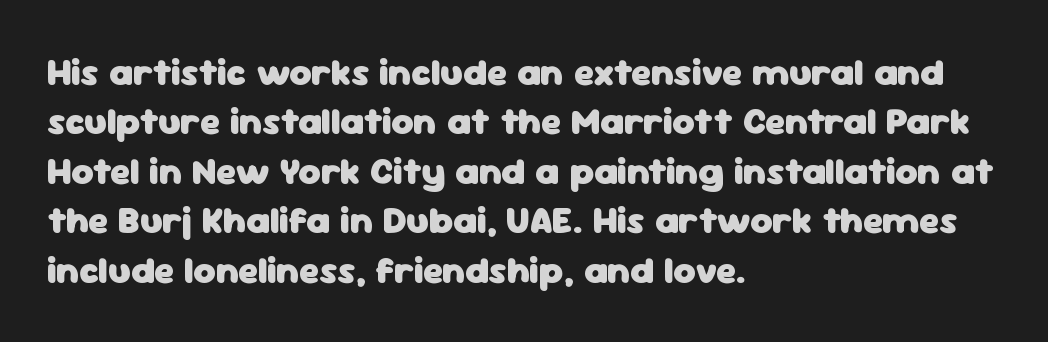
A typesetter would call this proportional, since set widths differ per character. Characters remain perfectly vertical along every line. In terms of weight, the rendering is a true, heavy bold. Decoration check: the copy has no underline. The text was rendered using a sans face with plain stroke endings. Vertically, the passage feels balanced, rows spaced as you'd expect.
